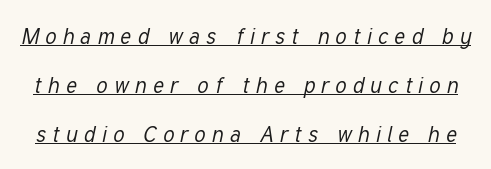
The image shows 22 px text type, italic (leaning right); set loose line spacing (2.23x), unusually wide letter spacing (+0.29 em), underlined.
